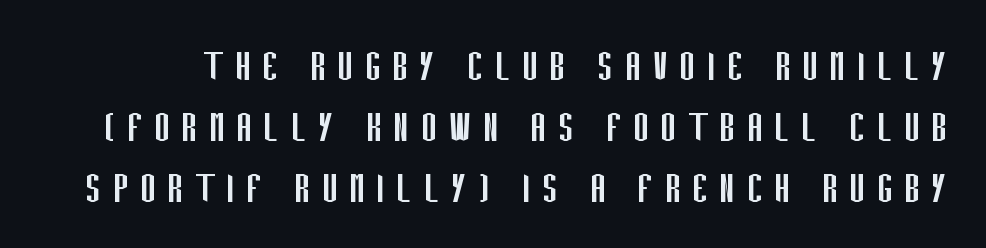
The image shows 49 px regular-weight, condensed sans-serif type, upright; set line spacing 1.24x, unusually wide letter spacing (+0.22 em), not underlined; low stroke contrast and a large x-height.
